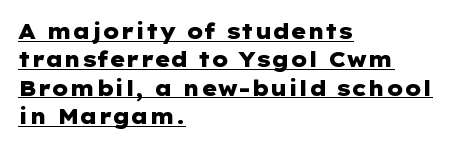
Q: Is the text bold? A: Yes.
Q: Is the text italic (slanted)? A: No, it is upright.
Q: Is the text underlined? A: Yes.
Q: How is the paragraph aligned? A: Left-aligned.
Q: Is the spacing between letters normal or unusually wide? A: Normal.
Q: Is the spacing between lines tight, normal or loose? A: Normal.
